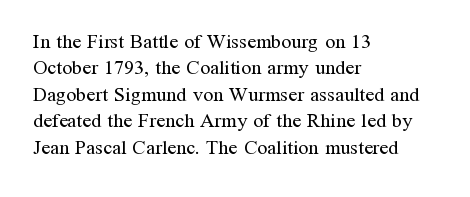
Q: Is the text bold? A: No.
Q: Is the text italic (slanted)? A: No, it is upright.
Q: Is the text underlined? A: No.
Q: How is the paragraph aligned? A: Left-aligned.
Q: Is the spacing between letters normal or unusually wide? A: Normal.
Q: Is the spacing between lines tight, normal or loose? A: Normal.
